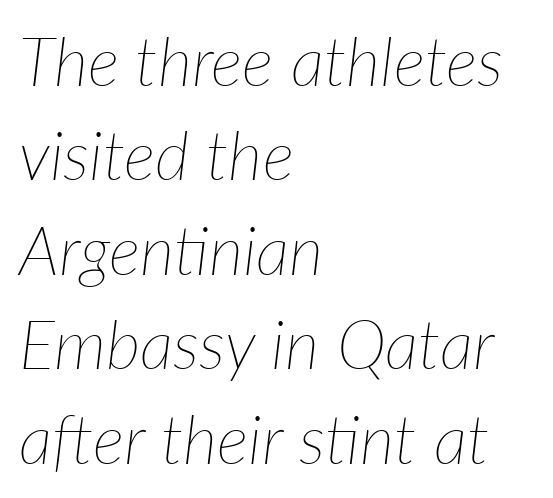
The image shows 67 px thin type, italic (leaning right); set left-aligned, normal line spacing (1.41x), normal letter spacing, not underlined; low stroke contrast and a medium x-height.
